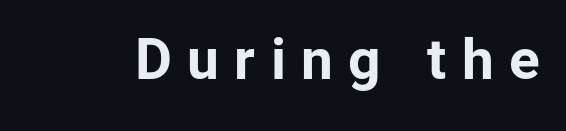
The horizontal fit of the characters is loose and conspicuously gappy. Caption: bold face, heavy strokes. Decoration check: the copy has no underline. In terms of letterform style, serifs are entirely absent.
